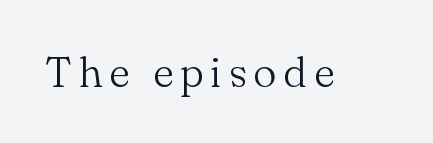
Q: Is the text bold? A: No.
Q: Is the text italic (slanted)? A: No, it is upright.
Q: Is the typeface a serif or a sans-serif typeface? A: Serif.
Q: Is the text underlined? A: No.
Q: Width (condensed, normal, or wide)? A: Normal.
Q: Stroke contrast? A: Medium.
Q: x-height? A: Small.
Q: Monospaced? A: No.
